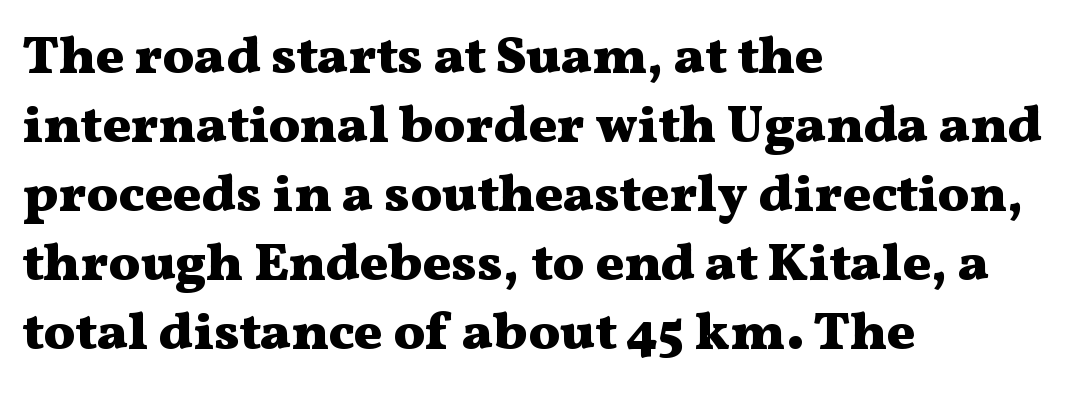
A serif font was chosen for this passage. Is the type bold? Yes — the strokes are clearly thick and heavy. Spacing between characters is what you'd get straight out of the box. You could not count columns in this text — the font is proportionally spaced. This is roman type, the default non-slanted kind. The typesetter chose a ragged-right arrangement here.
